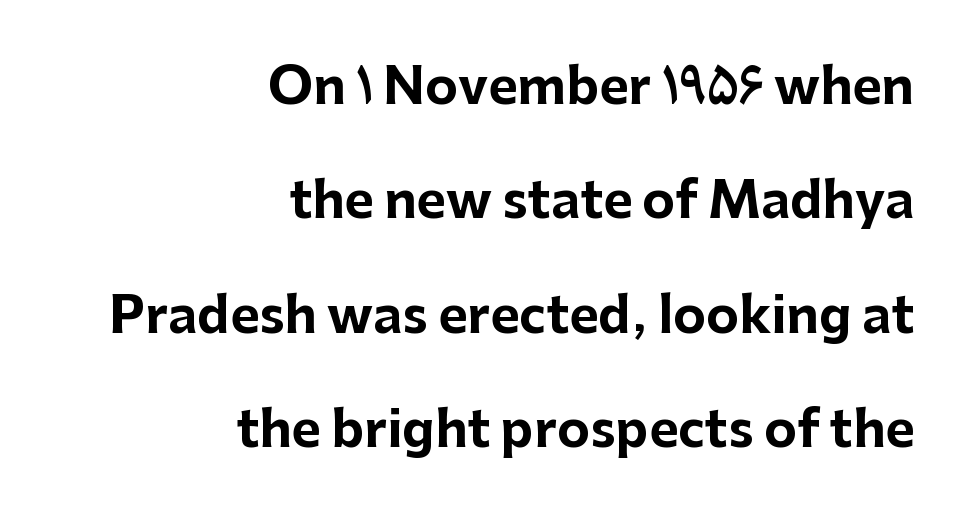
In terms of letterform style, serifs are entirely absent. Look at the stroke-to-counter ratio: heavy, a bold. Does extra space separate the letters? No, they use regular spacing. Tall strokes in this sample are plumb rather than angled.
